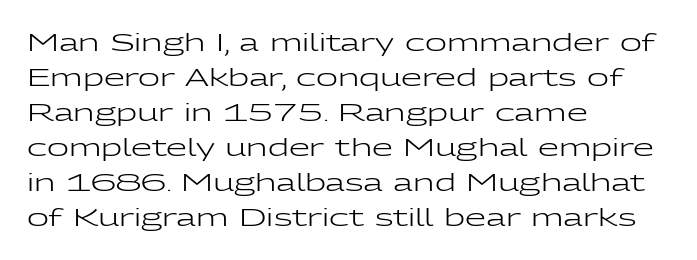
{"italic": "no", "bold": "no", "underline": "no", "align": "left", "line_spacing": "normal", "line_spacing_ratio": 1.46, "letter_spacing": "normal", "letter_spacing_em": 0.0, "glyph_px": 24}
